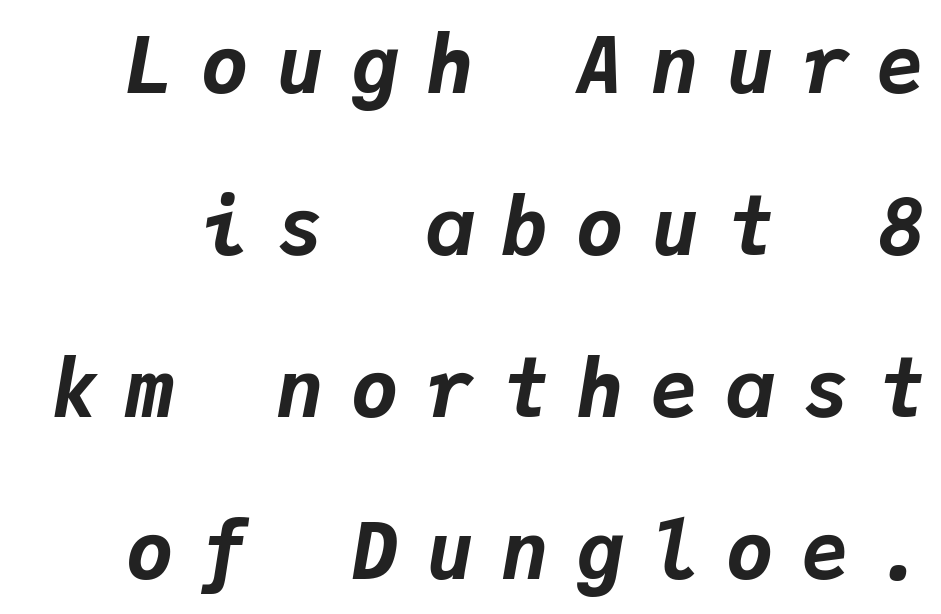
{"italic": "yes", "lean": "right", "slant_degrees": 9, "bold": "yes", "weight": "bold", "width": "normal", "stroke_contrast": "low", "x_height": "medium", "monospaced": "yes", "underline": "no", "line_spacing": "loose", "line_spacing_ratio": 2.05, "letter_spacing": "wide", "letter_spacing_em": 0.35, "glyph_px": 79}
